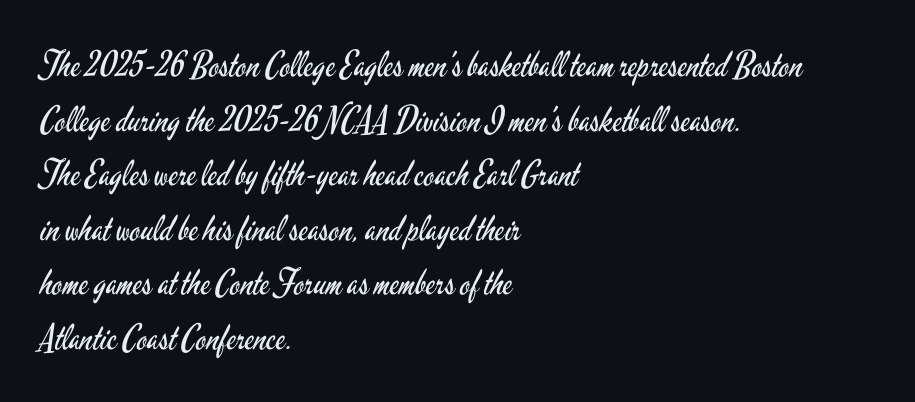
The image shows 35 px regular-weight, condensed sans-serif type; set left-aligned, normal line spacing (1.56x), normal letter spacing, not underlined; low stroke contrast and a small x-height.
